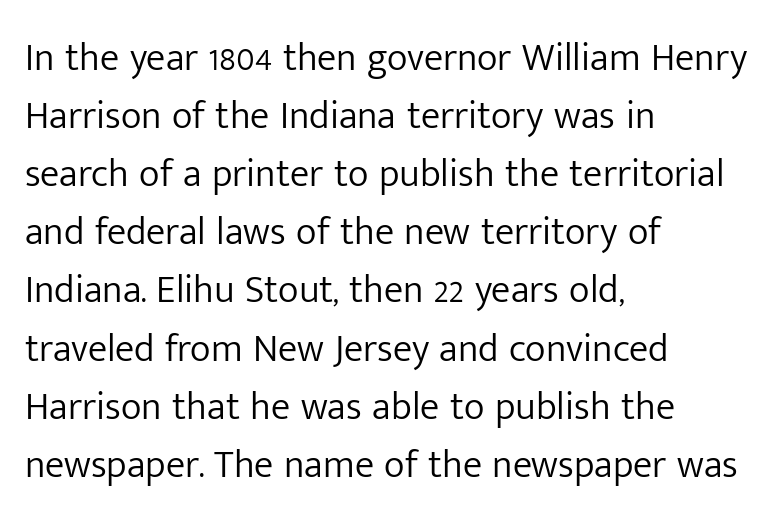
The image shows 39 px light sans-serif type, upright; set left-aligned, normal line spacing (1.49x), normal letter spacing, not underlined; low stroke contrast and a medium x-height.
